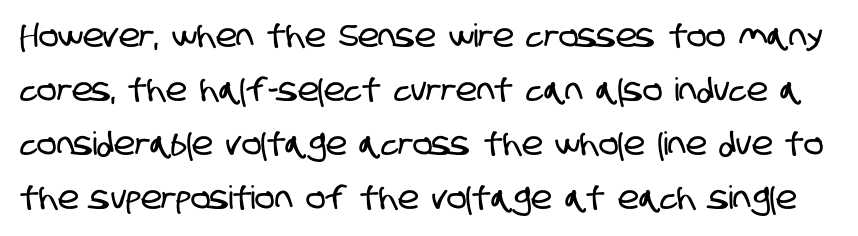
Unlike a traditional serif, this face leaves its strokes unadorned. The vertical gap from one line to the next is medium. Note the varied advance widths — an 'i' is clearly narrower than an 'm'. The passage shown has conventional tracking throughout. Descenders are the only things crossing below the line.
